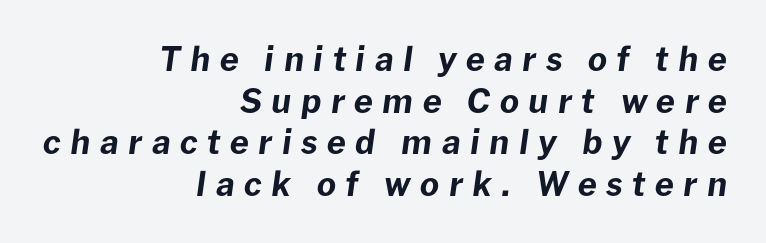
{"italic": "yes", "lean": "right", "slant_degrees": 8, "bold": "yes", "weight": "bold", "width": "normal", "stroke_contrast": "low", "x_height": "medium", "monospaced": "no", "underline": "no", "align": "right", "line_spacing": "normal", "line_spacing_ratio": 1.26, "letter_spacing": "wide", "letter_spacing_em": 0.29, "glyph_px": 33}
